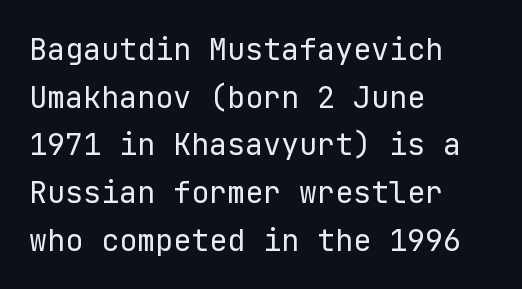
Q: Is the text bold? A: No.
Q: Is the text italic (slanted)? A: No, it is upright.
Q: Is the typeface a serif or a sans-serif typeface? A: Sans-serif.
Q: Is the text underlined? A: No.
Q: How is the paragraph aligned? A: Left-aligned.
Q: Is the spacing between letters normal or unusually wide? A: Normal.
Q: Is the spacing between lines tight, normal or loose? A: Normal.
Q: Width (condensed, normal, or wide)? A: Normal.
Q: Stroke contrast? A: Low.
Q: x-height? A: Medium.
